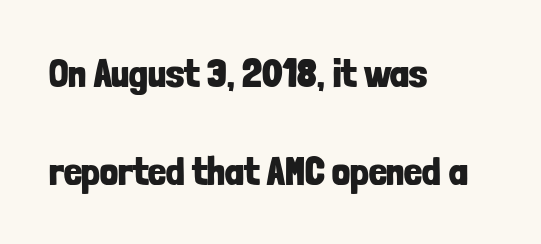
Q: Is the text bold? A: Yes.
Q: Is the text italic (slanted)? A: No, it is upright.
Q: Is the typeface a serif or a sans-serif typeface? A: Sans-serif.
Q: Is the text underlined? A: No.
Q: How is the paragraph aligned? A: Left-aligned.
Q: Is the spacing between letters normal or unusually wide? A: Normal.
Q: Is the spacing between lines tight, normal or loose? A: Loose.
Q: Width (condensed, normal, or wide)? A: Condensed.
Q: Stroke contrast? A: Low.
Q: x-height? A: Medium.
Q: Monospaced? A: No.
